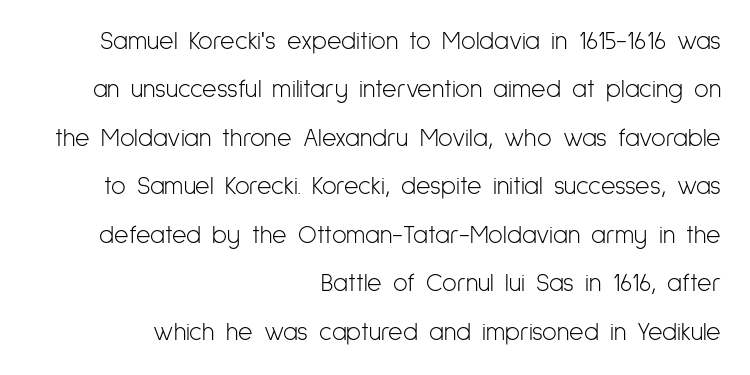
Q: Is the text bold? A: No.
Q: Is the text italic (slanted)? A: No, it is upright.
Q: Is the text underlined? A: No.
Q: How is the paragraph aligned? A: Right-aligned.
Q: Is the spacing between letters normal or unusually wide? A: Normal.
Q: Is the spacing between lines tight, normal or loose? A: Loose.
